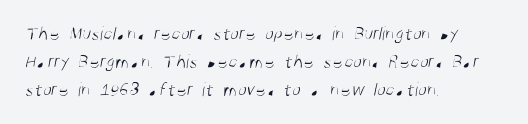
The image shows 20 px text type; set left-aligned, normal line spacing (1.39x), normal letter spacing, not underlined.
